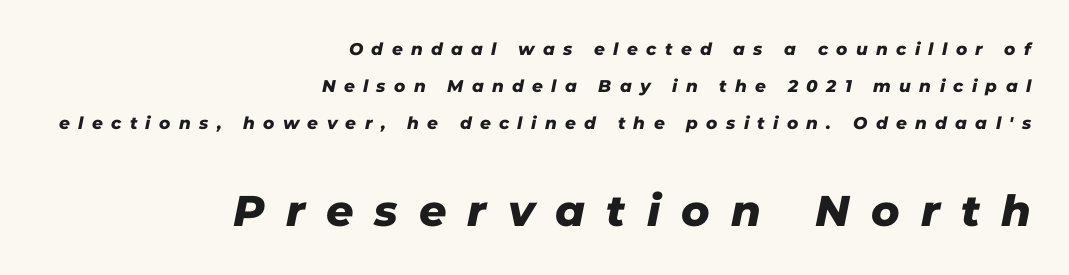
Q: Is the typeface a serif or a sans-serif typeface? A: Sans-serif.
Q: Is the text underlined? A: No.
Q: How is the paragraph aligned? A: Right-aligned.
Q: Is the spacing between letters normal or unusually wide? A: Unusually wide.
Q: Is the spacing between lines tight, normal or loose? A: Loose.
Q: Which block of text is set in a larger size, the first (top) or the second (bottom)? A: The second (bottom) one.
Q: Width (condensed, normal, or wide)? A: Normal.
Q: Stroke contrast? A: Low.
Q: x-height? A: Medium.
Q: Monospaced? A: No.
